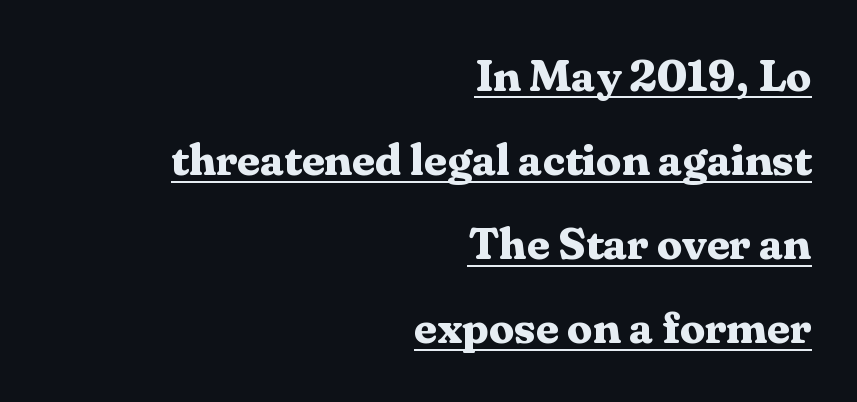
The face used here is proportionally spaced, like ordinary book or web type. The specimen reads as upright at a glance. Observe the serifs anchoring each vertical stroke in this sample. Plenty of ink on the page — the face is bold. The letters sit at their default tracking, neither squeezed nor spread.
